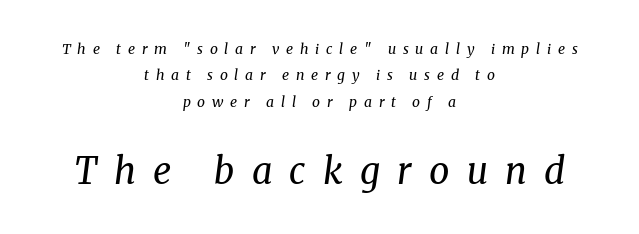
Q: Is the text bold? A: No.
Q: Is the text italic (slanted)? A: Yes, it leans right by about 8 degrees.
Q: Is the typeface a serif or a sans-serif typeface? A: Serif.
Q: Is the text underlined? A: No.
Q: How is the paragraph aligned? A: Centered.
Q: Is the spacing between letters normal or unusually wide? A: Unusually wide.
Q: Which block of text is set in a larger size, the first (top) or the second (bottom)? A: The second (bottom) one.
Q: Width (condensed, normal, or wide)? A: Normal.
Q: Stroke contrast? A: Medium.
Q: x-height? A: Medium.
Q: Monospaced? A: No.
